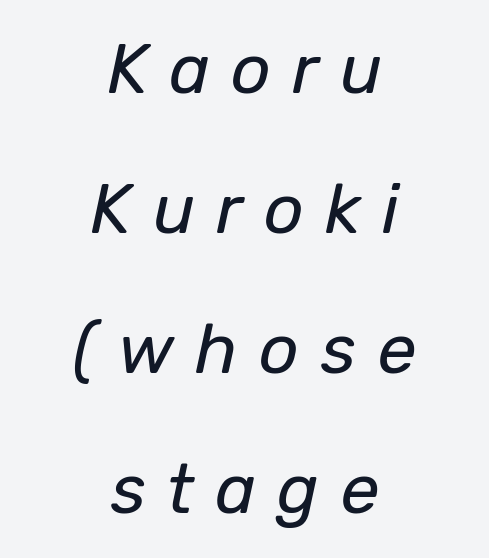
The image shows 70 px regular-weight type, italic (leaning right); set centered, loose line spacing (2.0x), unusually wide letter spacing (+0.3 em), not underlined; low stroke contrast and a medium x-height.
